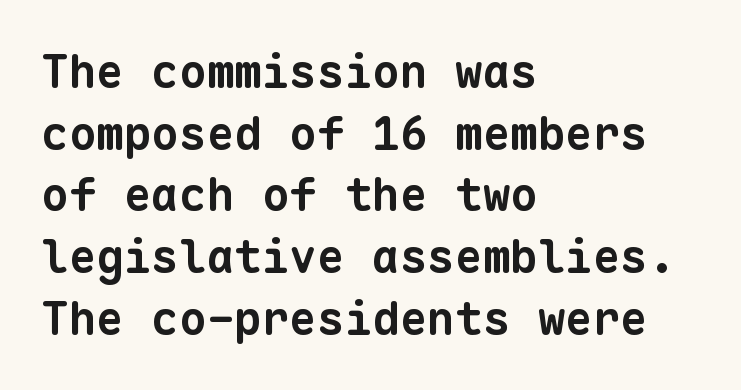
The glyphs have the mass of a bold cut. The rag falls on the right side of this text block. Rule under the text: the space is simply empty. Serifs: no, the terminals of the letterforms are clean. How are the letters spaced? Ordinarily, with no added tracking.
